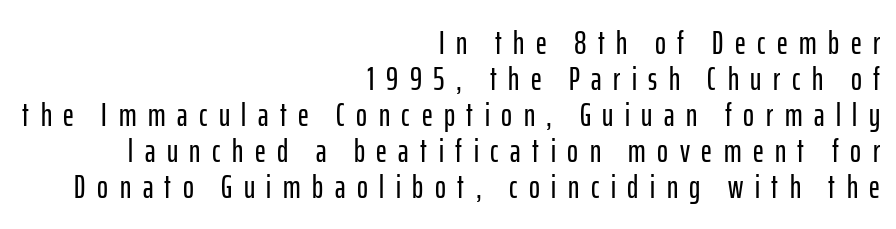
Line ends are locked; line starts wander. Type without underlining. Look at the bottom of the vertical strokes: they stop flat, with no serifs. Do the characters align in a grid? No, the font is proportional. One glance says dense: line gaps are narrower than usual. Does the lettering tilt? It doesn't — this is upright.
